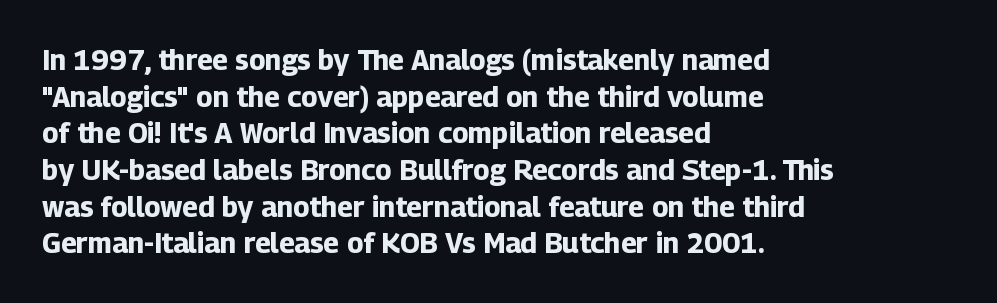
Q: Is the text bold? A: Yes.
Q: Is the text italic (slanted)? A: No, it is upright.
Q: Is the typeface a serif or a sans-serif typeface? A: Sans-serif.
Q: Is the text underlined? A: No.
Q: How is the paragraph aligned? A: Left-aligned.
Q: Is the spacing between letters normal or unusually wide? A: Normal.
Q: Is the spacing between lines tight, normal or loose? A: Normal.
Q: Width (condensed, normal, or wide)? A: Normal.
Q: Stroke contrast? A: Low.
Q: x-height? A: Medium.
Q: Monospaced? A: No.
